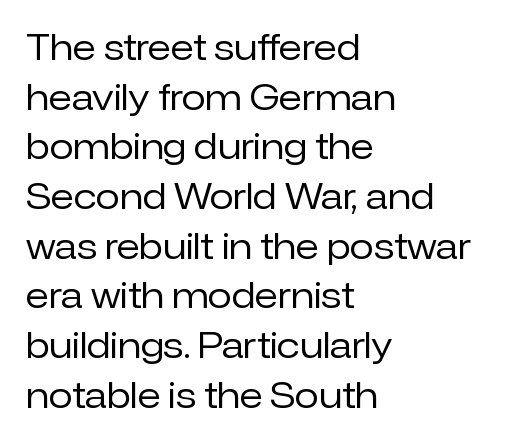
{"serif": "no", "italic": "no", "bold": "no", "weight": "regular", "width": "normal", "stroke_contrast": "low", "x_height": "medium", "monospaced": "no", "underline": "no", "align": "left", "line_spacing": "normal", "line_spacing_ratio": 1.42, "letter_spacing": "normal", "letter_spacing_em": 0.0, "glyph_px": 35}
